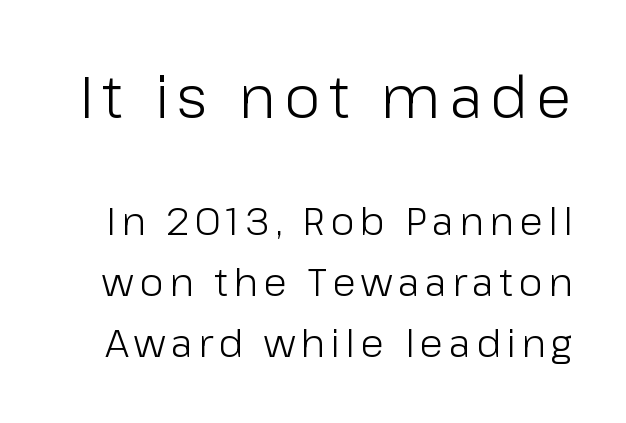
{"serif": "no", "italic": "no", "bold": "no", "weight": "light", "width": "normal", "stroke_contrast": "low", "x_height": "medium", "monospaced": "no", "underline": "no", "line_spacing": "normal", "line_spacing_ratio": 1.56, "larger_block": "first", "size_ratio": 1.51, "glyph_px": 59}
